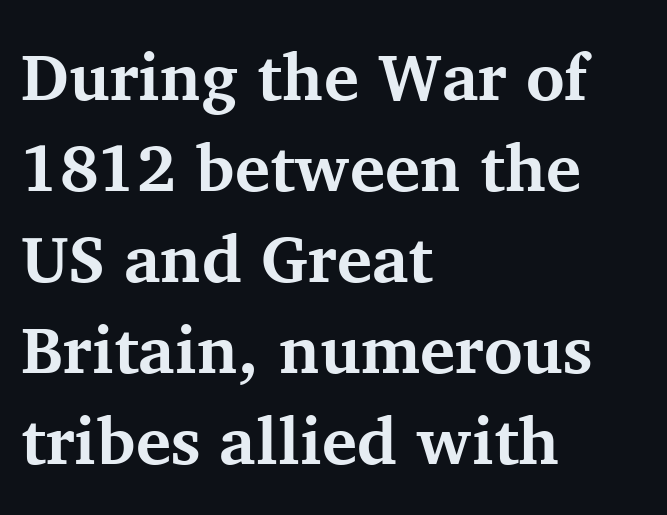
Q: Is the text bold? A: Yes.
Q: Is the text italic (slanted)? A: No, it is upright.
Q: Is the typeface a serif or a sans-serif typeface? A: Serif.
Q: Is the text underlined? A: No.
Q: How is the paragraph aligned? A: Left-aligned.
Q: Is the spacing between letters normal or unusually wide? A: Normal.
Q: Is the spacing between lines tight, normal or loose? A: Normal.
Q: Width (condensed, normal, or wide)? A: Normal.
Q: Stroke contrast? A: Medium.
Q: x-height? A: Medium.
Q: Monospaced? A: No.
